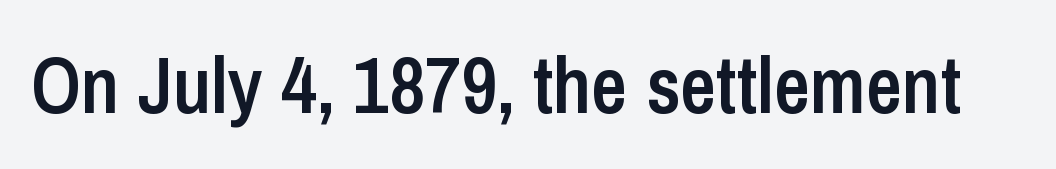
A bare baseline throughout the passage. Posture: upright roman. Letter spacing: default. Note: no serifs on the glyphs.
